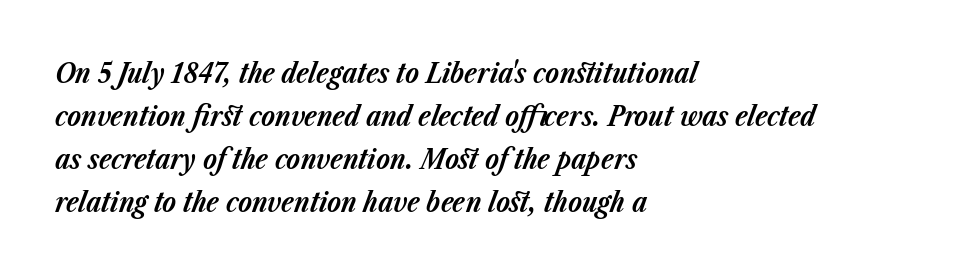
The image shows 28 px bold type, italic (leaning right); set left-aligned, normal line spacing (1.54x), normal letter spacing, not underlined; low stroke contrast and a medium x-height.
